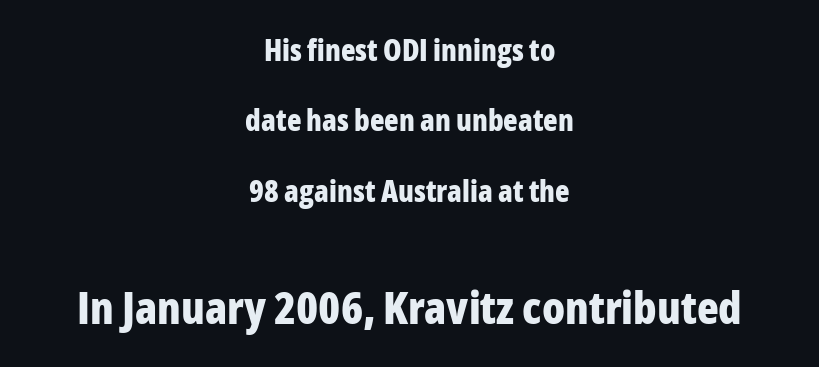
Q: Is the text bold? A: Yes.
Q: Is the text italic (slanted)? A: No, it is upright.
Q: Is the typeface a serif or a sans-serif typeface? A: Sans-serif.
Q: Is the text underlined? A: No.
Q: How is the paragraph aligned? A: Centered.
Q: Is the spacing between letters normal or unusually wide? A: Normal.
Q: Is the spacing between lines tight, normal or loose? A: Loose.
Q: Which block of text is set in a larger size, the first (top) or the second (bottom)? A: The second (bottom) one.
Q: Width (condensed, normal, or wide)? A: Condensed.
Q: Stroke contrast? A: Low.
Q: x-height? A: Medium.
Q: Monospaced? A: No.
